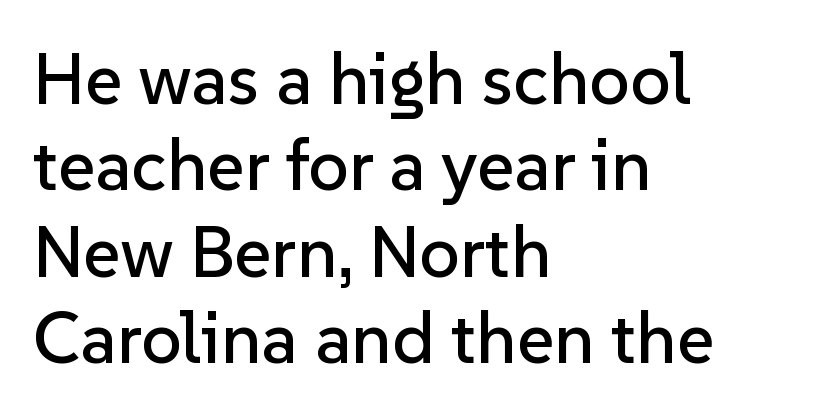
Unlike italic type, these characters show no tilt at all. The text block is weighted toward the left margin, trailing off unevenly rightward. The gaps between neighbouring characters are ordinary and unremarkable. Beneath every word, the page is bare. What kind of face is this? One without serifs — a sans.
